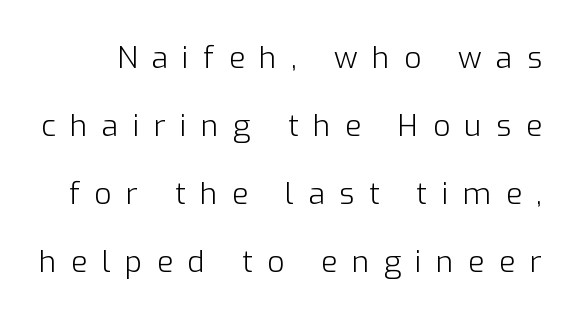
Q: Is the text bold? A: No.
Q: Is the text italic (slanted)? A: No, it is upright.
Q: Is the typeface a serif or a sans-serif typeface? A: Sans-serif.
Q: Is the text underlined? A: No.
Q: Is the spacing between letters normal or unusually wide? A: Unusually wide.
Q: Is the spacing between lines tight, normal or loose? A: Loose.
Q: Width (condensed, normal, or wide)? A: Normal.
Q: Stroke contrast? A: Low.
Q: x-height? A: Medium.
Q: Monospaced? A: No.
